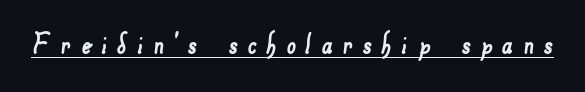
No feet cap the strokes, marking this as sans-serif type. A typesetter would call this proportional, since set widths differ per character. Glyph-to-glyph distance is far greater than everyday printed text. Students, observe the line beneath the letters — that is underlining.
